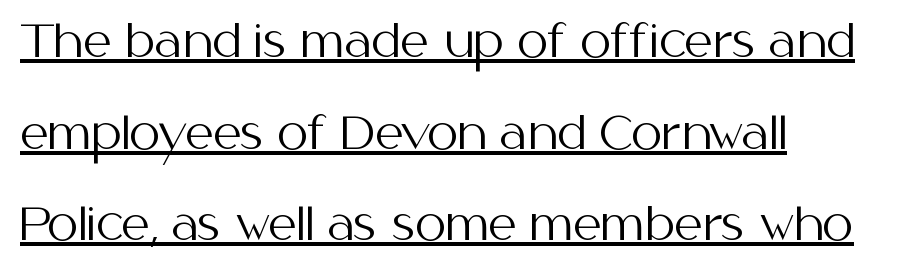
The passage shown is typed in a proportional face where columns would drift. The typesetter has applied underlining to the passage shown. The text was rendered using a sans face with plain stroke endings. Look at the tracking — it's just the regular setting, nothing added. Weight: regular or lighter. You can tell it's not italic because the verticals are truly vertical.
